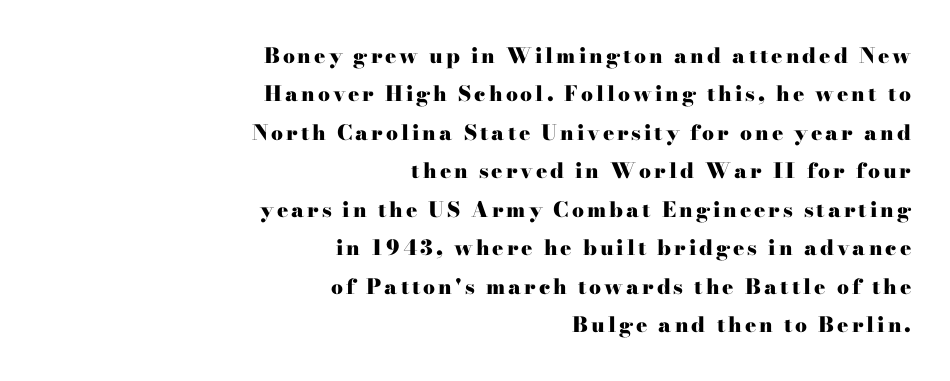
{"italic": "no", "bold": "yes", "underline": "no", "align": "right", "line_spacing_ratio": 1.83, "glyph_px": 21}
